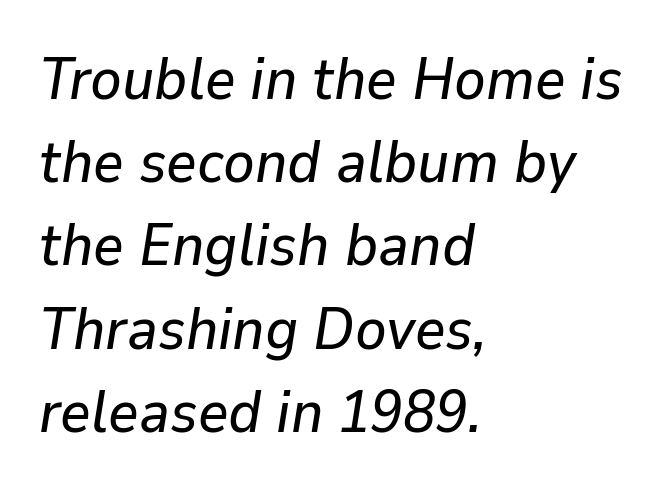
The image shows 59 px text type, italic (leaning right); set left-aligned, normal line spacing (1.41x), normal letter spacing, not underlined; low stroke contrast and a medium x-height.
